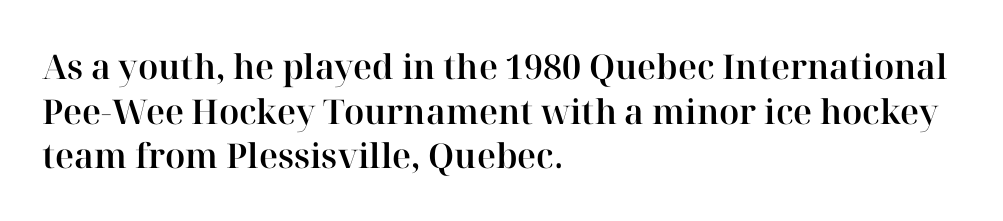
The image shows 34 px serif type, upright; set left-aligned, normal line spacing (1.31x), normal letter spacing, not underlined; high stroke contrast and a medium x-height.
